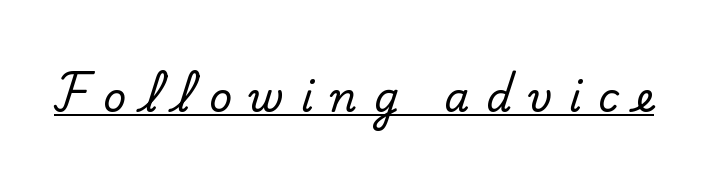
Q: Is the text italic (slanted)? A: Yes.
Q: Is the typeface a serif or a sans-serif typeface? A: Serif.
Q: Is the text underlined? A: Yes.
Q: Is the spacing between letters normal or unusually wide? A: Unusually wide.
Q: Width (condensed, normal, or wide)? A: Normal.
Q: Stroke contrast? A: Low.
Q: x-height? A: Small.
Q: Monospaced? A: No.
